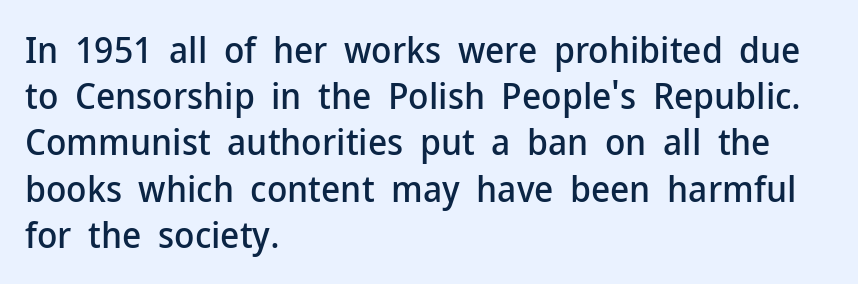
Q: Is the text italic (slanted)? A: No, it is upright.
Q: Is the typeface a serif or a sans-serif typeface? A: Sans-serif.
Q: Is the text underlined? A: No.
Q: How is the paragraph aligned? A: Left-aligned.
Q: Is the spacing between letters normal or unusually wide? A: Normal.
Q: Is the spacing between lines tight, normal or loose? A: Normal.
Q: Width (condensed, normal, or wide)? A: Normal.
Q: Stroke contrast? A: Low.
Q: x-height? A: Medium.
Q: Monospaced? A: No.
